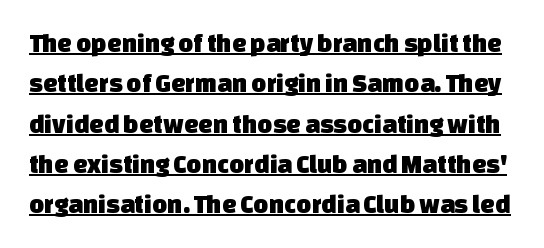
{"underline": "yes", "line_spacing": "normal", "line_spacing_ratio": 1.55, "letter_spacing": "normal", "letter_spacing_em": 0.0, "glyph_px": 26}
